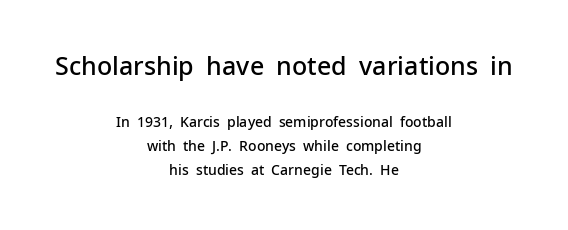
Q: Is the text bold? A: Semi-bold.
Q: Is the text italic (slanted)? A: No, it is upright.
Q: Is the text underlined? A: No.
Q: How is the paragraph aligned? A: Centered.
Q: Is the spacing between letters normal or unusually wide? A: Normal.
Q: Which block of text is set in a larger size, the first (top) or the second (bottom)? A: The first (top) one.
